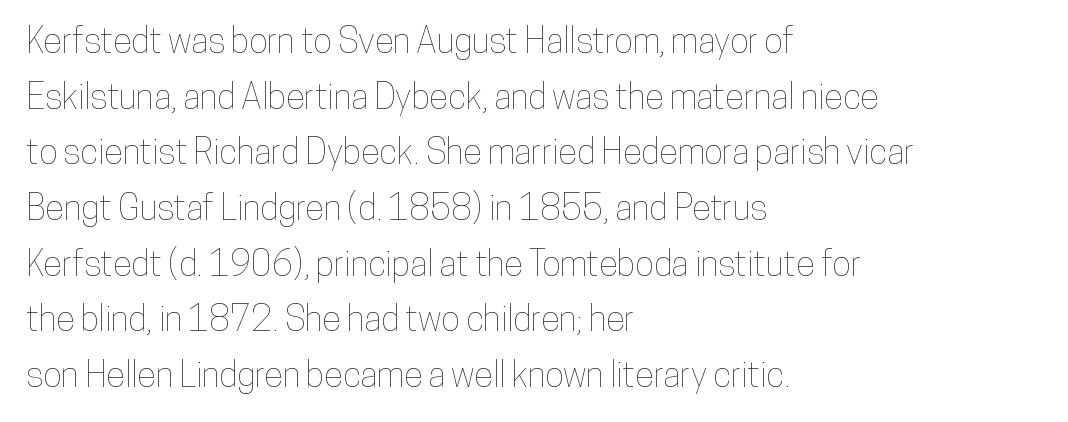
Q: Is the text italic (slanted)? A: No, it is upright.
Q: Is the text underlined? A: No.
Q: How is the paragraph aligned? A: Left-aligned.
Q: Is the spacing between letters normal or unusually wide? A: Normal.
Q: Is the spacing between lines tight, normal or loose? A: Normal.
Q: Width (condensed, normal, or wide)? A: Condensed.
Q: Stroke contrast? A: Low.
Q: x-height? A: Medium.
Q: Monospaced? A: No.
